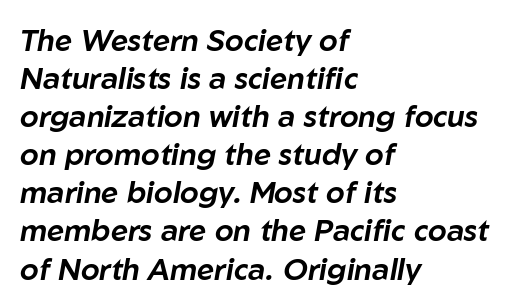
Typeset ragged right — the left edge is the straight one. Do the characters align in a grid? No, the font is proportional. In terms of posture, this sample is oblique. This block has exactly the height ordinary leading produces. The line texture is even and compact thanks to regular tracking. The space beneath each line is pristine and unruled.
